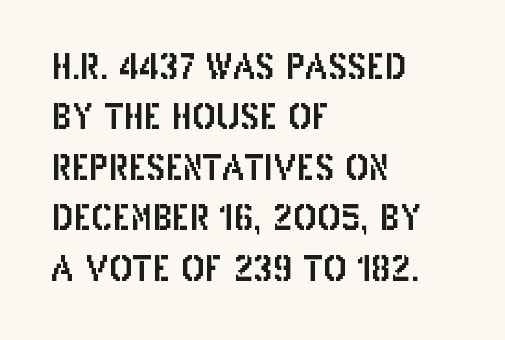
The image shows 35 px condensed sans-serif type, upright; set left-aligned, normal line spacing (1.44x), normal letter spacing, not underlined; low stroke contrast and a large x-height.
